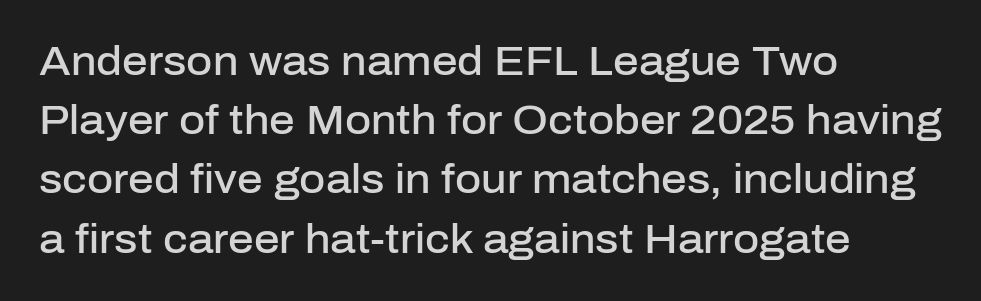
{"serif": "no", "italic": "no", "bold": "semi", "weight": "semibold", "width": "normal", "stroke_contrast": "low", "x_height": "medium", "monospaced": "no", "underline": "no", "align": "left", "line_spacing": "normal", "line_spacing_ratio": 1.48, "letter_spacing": "normal", "letter_spacing_em": 0.0, "glyph_px": 40}
